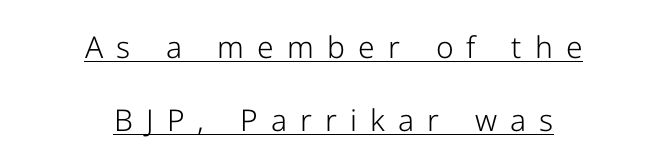
Q: Is the text bold? A: No.
Q: Is the text italic (slanted)? A: No, it is upright.
Q: Is the typeface a serif or a sans-serif typeface? A: Sans-serif.
Q: Is the text underlined? A: Yes.
Q: How is the paragraph aligned? A: Centered.
Q: Is the spacing between letters normal or unusually wide? A: Unusually wide.
Q: Is the spacing between lines tight, normal or loose? A: Loose.
Q: Width (condensed, normal, or wide)? A: Normal.
Q: Stroke contrast? A: Low.
Q: x-height? A: Medium.
Q: Monospaced? A: No.
